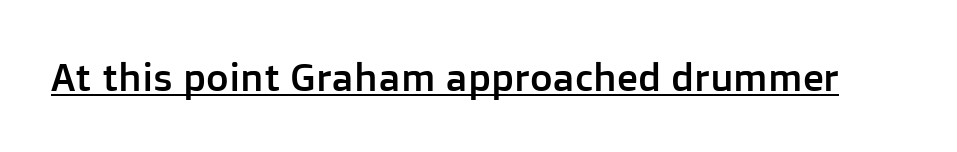
{"serif": "no", "italic": "no", "width": "normal", "stroke_contrast": "low", "x_height": "medium", "monospaced": "no", "underline": "yes", "letter_spacing": "normal", "letter_spacing_em": 0.0, "glyph_px": 39}
